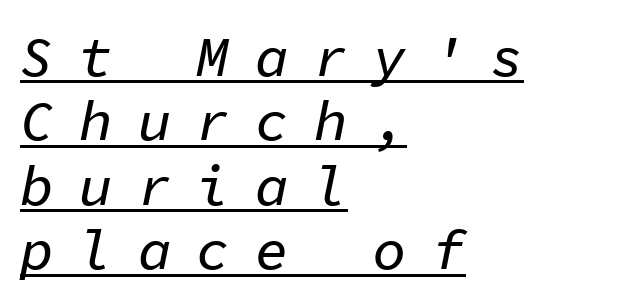
Q: Is the text italic (slanted)? A: Yes, it leans right by about 11 degrees.
Q: Is the text underlined? A: Yes.
Q: How is the paragraph aligned? A: Left-aligned.
Q: Is the spacing between letters normal or unusually wide? A: Unusually wide.
Q: Is the spacing between lines tight, normal or loose? A: Tight.
Q: Width (condensed, normal, or wide)? A: Normal.
Q: Stroke contrast? A: Low.
Q: x-height? A: Medium.
Q: Monospaced? A: Yes.
